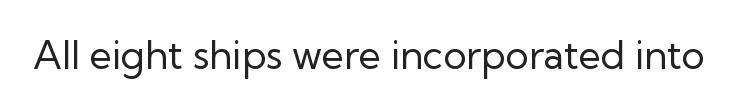
{"serif": "no", "italic": "no", "bold": "no", "weight": "regular", "width": "normal", "stroke_contrast": "low", "x_height": "medium", "monospaced": "no", "underline": "no", "letter_spacing": "normal", "letter_spacing_em": 0.0, "glyph_px": 39}
